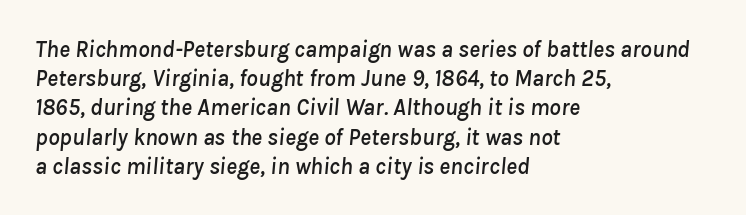
Q: Is the text italic (slanted)? A: Yes, it leans right by about 8 degrees.
Q: Is the text underlined? A: No.
Q: How is the paragraph aligned? A: Left-aligned.
Q: Is the spacing between letters normal or unusually wide? A: Normal.
Q: Is the spacing between lines tight, normal or loose? A: Normal.
